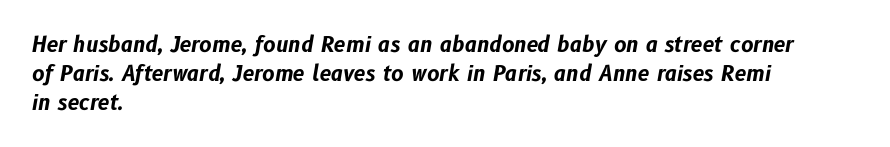
{"italic": "yes", "lean": "right", "slant_degrees": 10, "bold": "yes", "underline": "no", "align": "left", "line_spacing": "normal", "line_spacing_ratio": 1.38, "letter_spacing": "normal", "letter_spacing_em": 0.0, "glyph_px": 21}
